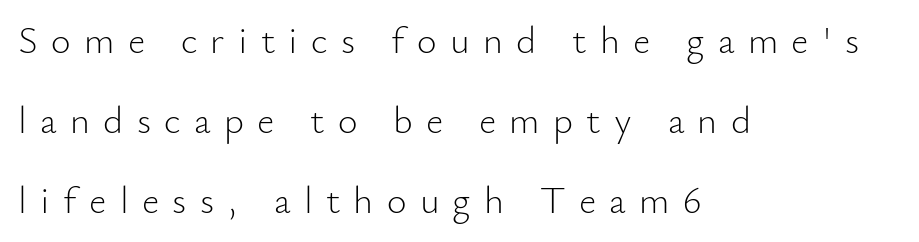
Spacing verdict: proportional, widths tailored to each character. Reading down the column, the eye jumps a long way to each next line. When letters stand straight like this, we call the style roman or upright. Left-aligned paragraph, ragged on the right. Inter-character spacing is expanded well beyond the font's built-in metrics.
